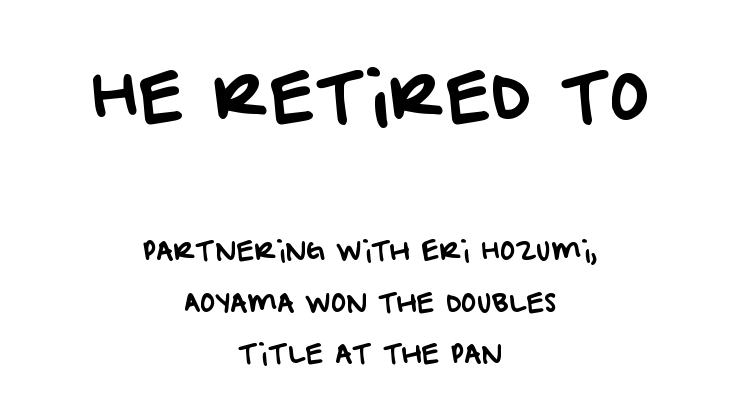
The image shows 66 px sans-serif type; set centered, loose line spacing (1.98x), normal letter spacing, not underlined; the first (top) block is 2.54x larger; low stroke contrast and a large x-height.
